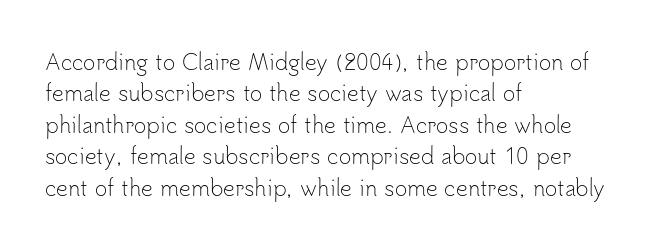
{"italic": "no", "bold": "no", "underline": "no", "align": "left", "line_spacing": "normal", "line_spacing_ratio": 1.5, "letter_spacing": "normal", "letter_spacing_em": 0.0, "glyph_px": 21}
